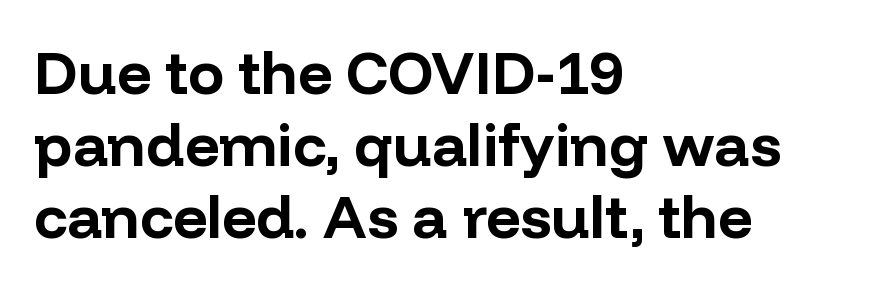
Think of a printed novel: that variable character pitch is what you see here. The lines are quadded left. Examine the stroke ends and you'll find no serifs. The words here are not underlined. These words are printed bold, with thick strokes throughout. Students, note that the glyphs here touch the page at normal intervals.
